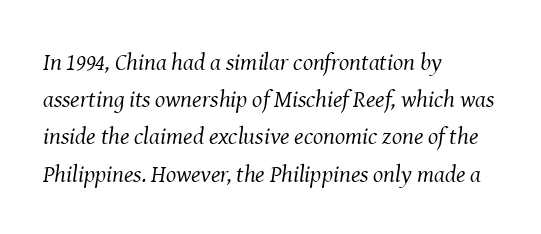
The foot of each line stays bare and open. Posture: slanted. Quick note: interline space is typical. Compared with a centered layout, this one pins lines to the left instead. Stroke thickness stays within the range of a standard reading face or lighter. How are the letters spaced? Ordinarily, with no added tracking.
